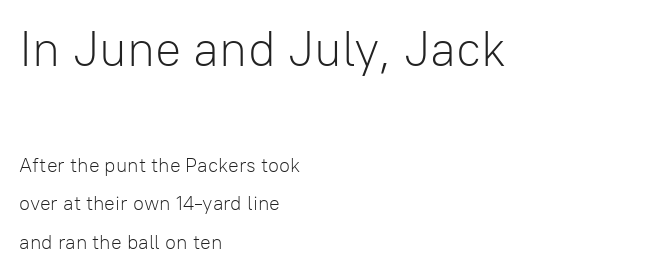
{"serif": "no", "italic": "no", "bold": "no", "weight": "light", "width": "normal", "stroke_contrast": "low", "x_height": "medium", "monospaced": "no", "underline": "no", "align": "left", "line_spacing": "loose", "line_spacing_ratio": 1.93, "letter_spacing": "normal", "letter_spacing_em": 0.0, "larger_block": "first", "size_ratio": 2.45, "glyph_px": 49}
